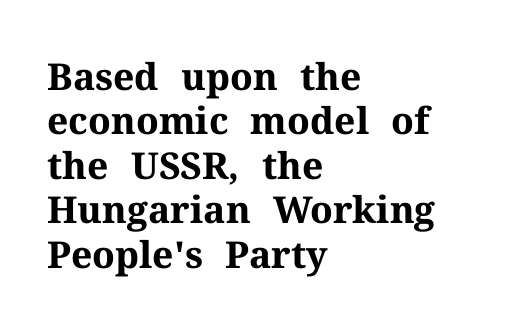
{"serif": "yes", "italic": "no", "bold": "yes", "weight": "bold", "width": "normal", "stroke_contrast": "medium", "x_height": "medium", "monospaced": "no", "underline": "no", "align": "left", "line_spacing_ratio": 1.2, "letter_spacing": "normal", "letter_spacing_em": 0.0, "glyph_px": 37}
